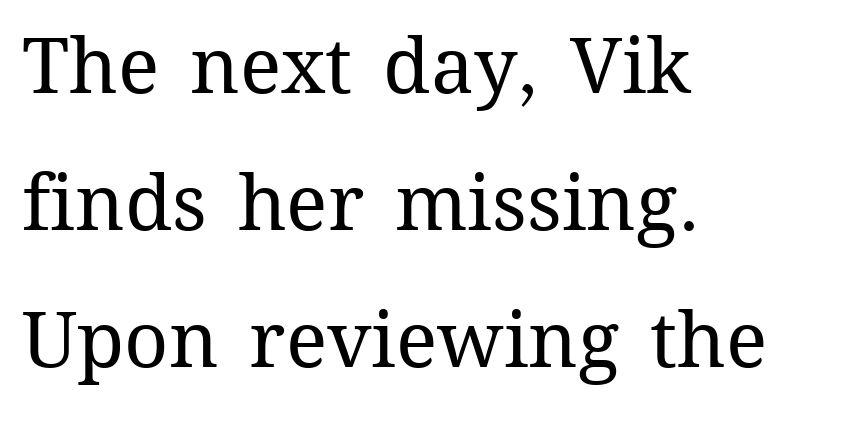
The image shows 77 px regular-weight type, upright; set left-aligned, line spacing 1.78x, normal letter spacing, not underlined; medium stroke contrast and a medium x-height.
